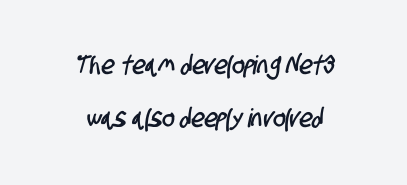
Glance below the letters and you will spot only blank space. How would I describe the line gaps? Wide and relaxed. The gaps between neighbouring characters are ordinary and unremarkable.
